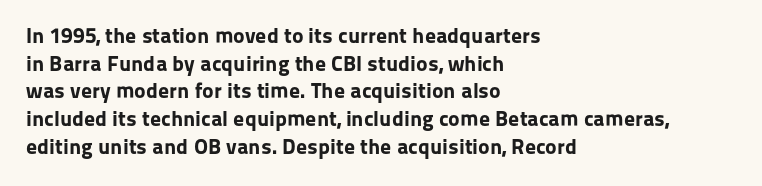
{"italic": "no", "bold": "yes", "underline": "no", "align": "left", "line_spacing": "normal", "line_spacing_ratio": 1.26, "letter_spacing": "normal", "letter_spacing_em": 0.0, "glyph_px": 22}
